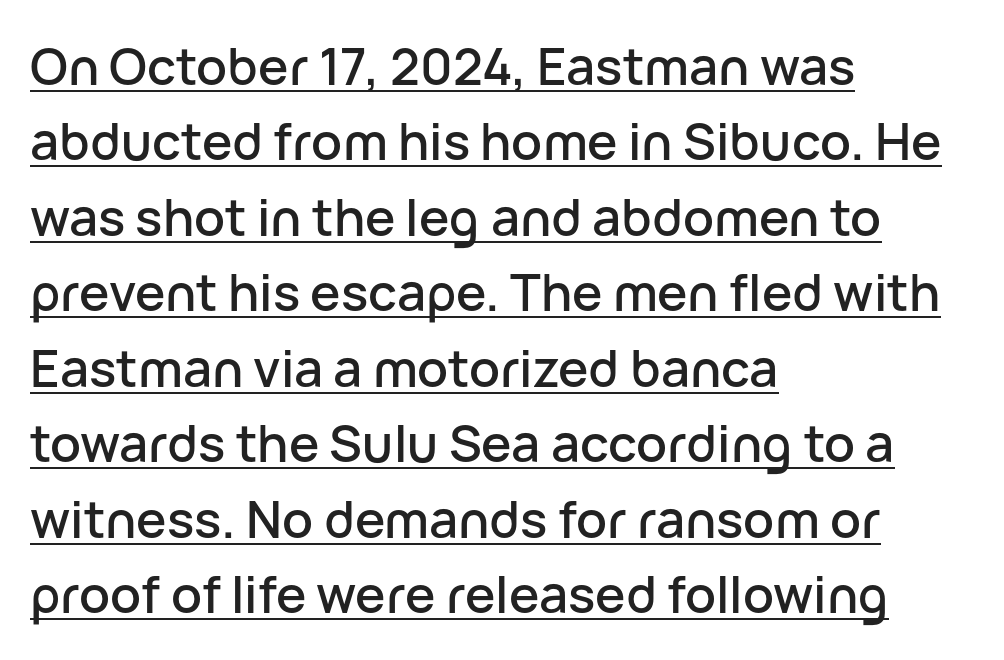
Reading down the column, the eye jumps a familiar distance to each next line. These lines keep a tight, regular rhythm from letter to letter. You can see a thin bar hugging the bottom of the glyphs. All the whitespace from short lines collects on the right. Each letter keeps its own natural width here, so spacing adapts to shape. A roman cut, with each character standing at attention.
